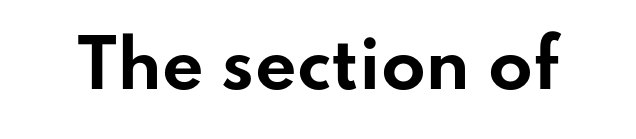
The image shows 65 px bold, wide sans-serif type, upright; set normal letter spacing, not underlined; low stroke contrast and a small x-height.
